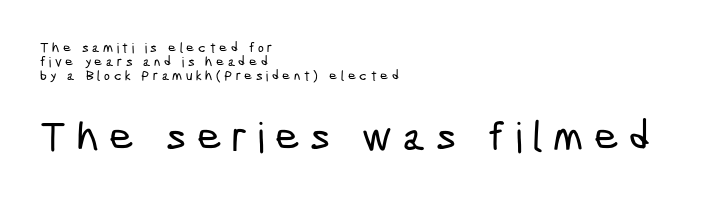
The image shows 42 px condensed sans-serif type; set left-aligned, tight line spacing (1.0x), unusually wide letter spacing (+0.25 em), not underlined; the second (bottom) block is 3.0x larger; low stroke contrast and a medium x-height.
